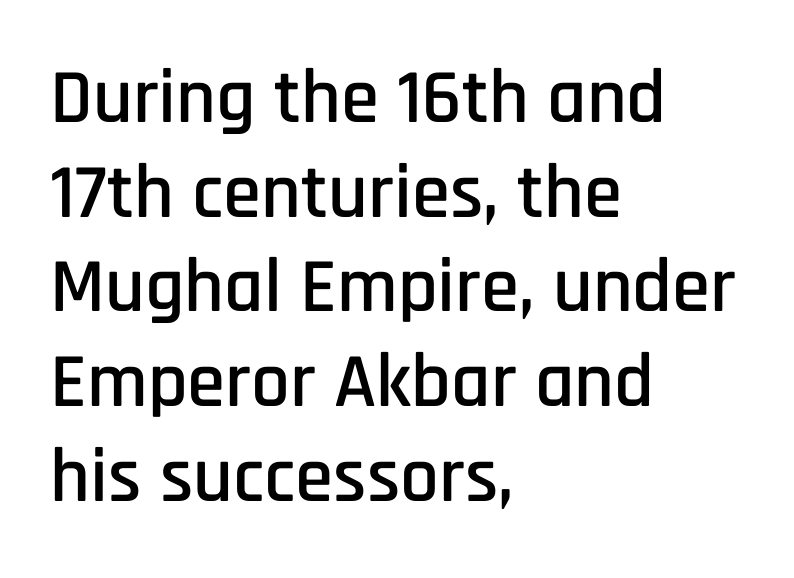
{"serif": "no", "italic": "no", "width": "condensed", "stroke_contrast": "low", "x_height": "large", "monospaced": "no", "underline": "no", "align": "left", "line_spacing_ratio": 1.23, "letter_spacing": "normal", "letter_spacing_em": 0.0, "glyph_px": 77}
